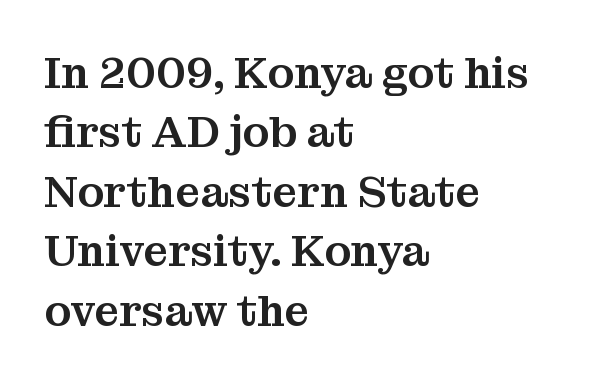
{"serif": "yes", "italic": "no", "width": "normal", "stroke_contrast": "medium", "x_height": "medium", "monospaced": "no", "underline": "no", "align": "left", "line_spacing": "normal", "line_spacing_ratio": 1.35, "letter_spacing": "normal", "letter_spacing_em": 0.0, "glyph_px": 44}
